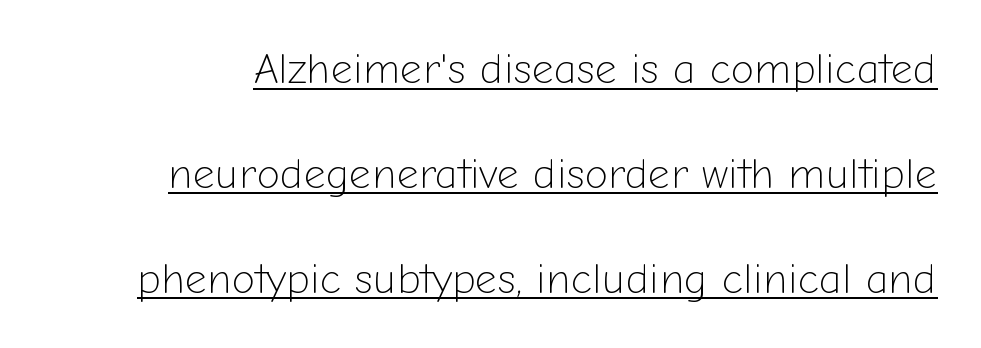
{"serif": "no", "italic": "no", "bold": "no", "weight": "light", "width": "normal", "stroke_contrast": "low", "x_height": "medium", "monospaced": "no", "underline": "yes", "line_spacing": "loose", "line_spacing_ratio": 2.44, "letter_spacing": "normal", "letter_spacing_em": 0.0, "glyph_px": 43}
